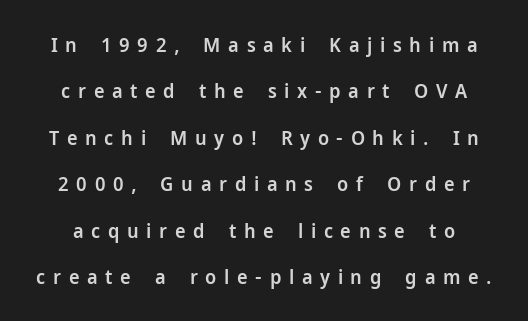
Characters follow at a spacing far wider than the type designer built in. Unmarked baselines from the first word to the last. The glyphs have the mass of a demibold cut, below bold. If you drew a line through each stem, it would be perfectly vertical. Loosely led — the rows are spread out.
